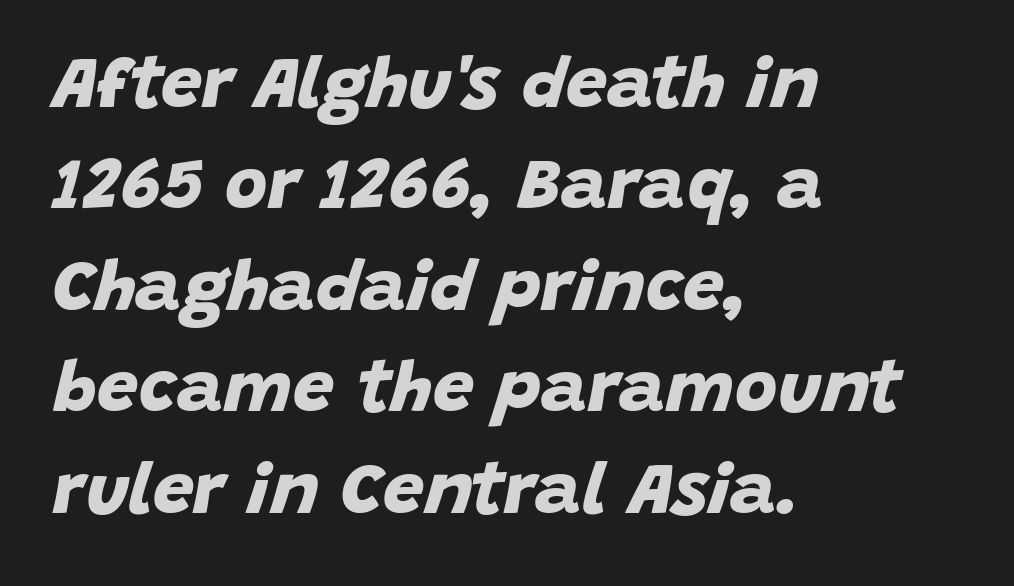
Q: Is the text bold? A: Yes.
Q: Is the typeface a serif or a sans-serif typeface? A: Sans-serif.
Q: Is the text underlined? A: No.
Q: How is the paragraph aligned? A: Left-aligned.
Q: Is the spacing between letters normal or unusually wide? A: Normal.
Q: Is the spacing between lines tight, normal or loose? A: Normal.
Q: Width (condensed, normal, or wide)? A: Normal.
Q: Stroke contrast? A: Low.
Q: x-height? A: Large.
Q: Monospaced? A: No.
